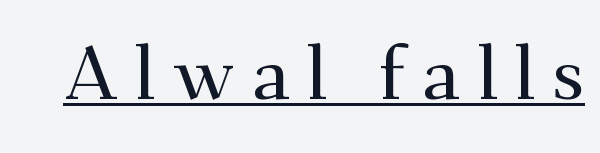
Ordinary non-slanted type is in use. Quick note: underline on. The text was rendered using a seriffed face with decorative stroke endings. How are the letters spaced? Widely, with obvious added tracking.
